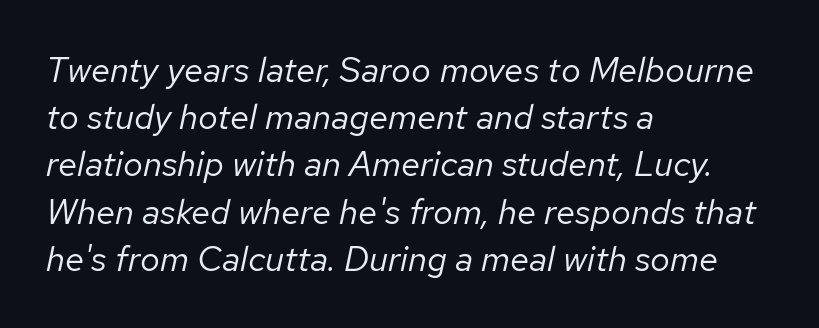
Q: Is the text bold? A: No.
Q: Is the text italic (slanted)? A: Yes, it leans right by about 12 degrees.
Q: Is the text underlined? A: No.
Q: How is the paragraph aligned? A: Left-aligned.
Q: Is the spacing between letters normal or unusually wide? A: Normal.
Q: Is the spacing between lines tight, normal or loose? A: Normal.
Q: Width (condensed, normal, or wide)? A: Normal.
Q: Stroke contrast? A: Low.
Q: x-height? A: Medium.
Q: Monospaced? A: No.
